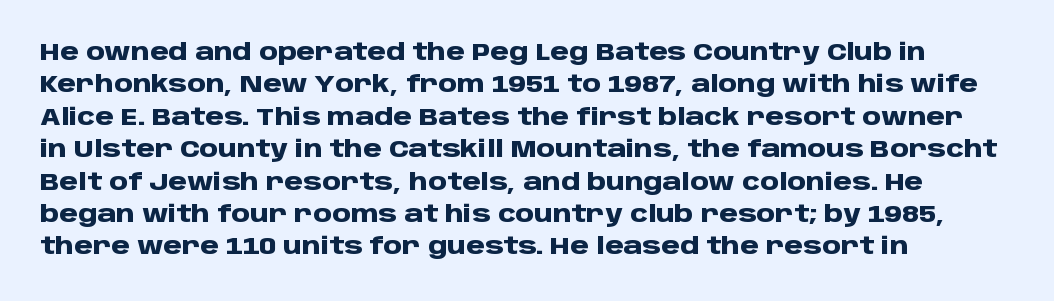
Whoever set this chose a conventional vertical rhythm. Emphasis by weight is at full strength: bold. The setting favours the left margin, as ordinary paragraphs usually do. Glance below the letters and you will spot only blank space. Rendered with straight, roman letterforms.
